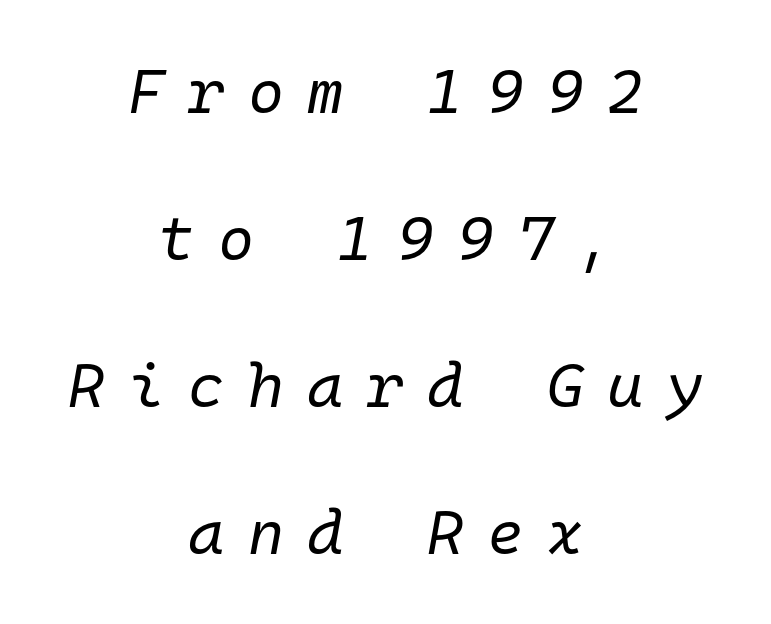
The glyphs are unaccompanied by any horizontal stroke below them. Layout note: lines centered. Every character here occupies the same horizontal width, giving the sample a typewriter-like rhythm. Weight: in the light-to-regular range. The type is letterspaced generously, with wide tracking.
